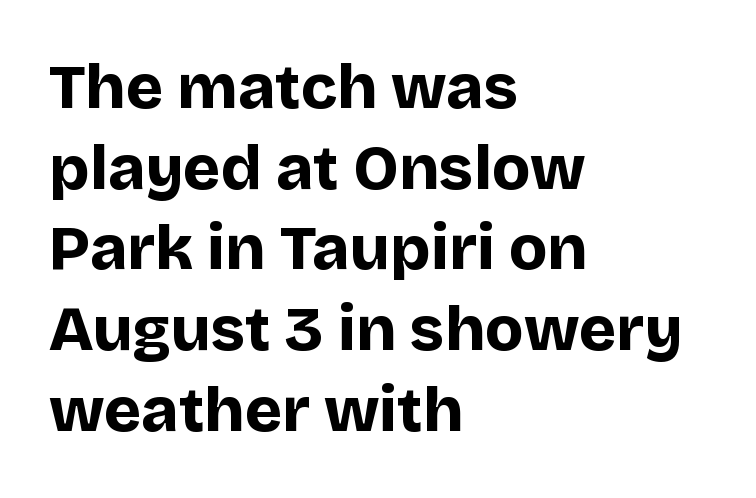
{"serif": "no", "italic": "no", "bold": "yes", "weight": "bold", "width": "normal", "stroke_contrast": "low", "x_height": "large", "monospaced": "no", "underline": "no", "align": "left", "line_spacing": "normal", "line_spacing_ratio": 1.28, "letter_spacing": "normal", "letter_spacing_em": 0.0, "glyph_px": 63}
